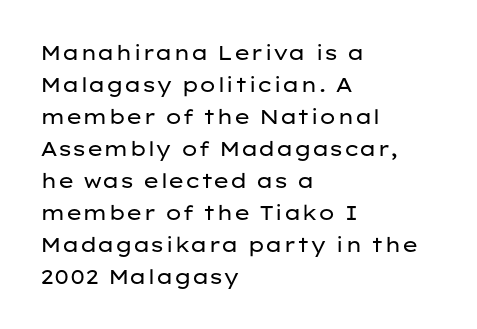
Q: Is the text bold? A: No.
Q: Is the text italic (slanted)? A: No, it is upright.
Q: Is the text underlined? A: No.
Q: How is the paragraph aligned? A: Left-aligned.
Q: Is the spacing between letters normal or unusually wide? A: Normal.
Q: Is the spacing between lines tight, normal or loose? A: Normal.
